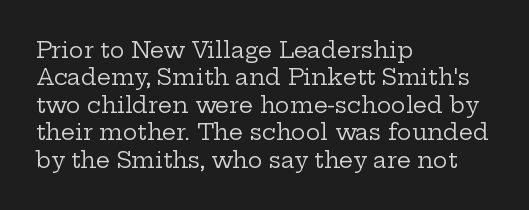
The image shows 22 px text type, upright; set left-aligned, normal line spacing (1.25x), normal letter spacing, not underlined.
